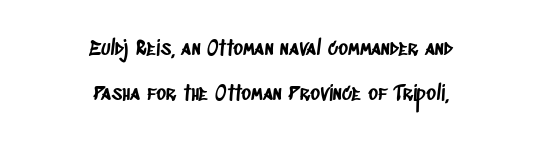
{"underline": "no", "align": "center", "line_spacing": "loose", "line_spacing_ratio": 2.12, "letter_spacing": "normal", "letter_spacing_em": 0.0, "glyph_px": 21}
